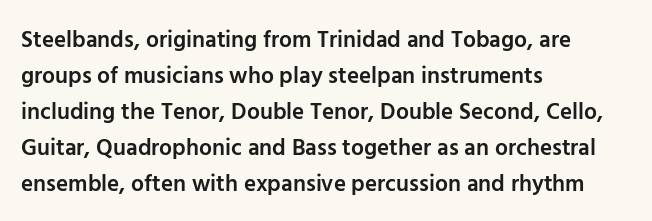
Q: Is the text bold? A: Semi-bold.
Q: Is the text italic (slanted)? A: No, it is upright.
Q: Is the text underlined? A: No.
Q: How is the paragraph aligned? A: Left-aligned.
Q: Is the spacing between letters normal or unusually wide? A: Normal.
Q: Is the spacing between lines tight, normal or loose? A: Normal.
